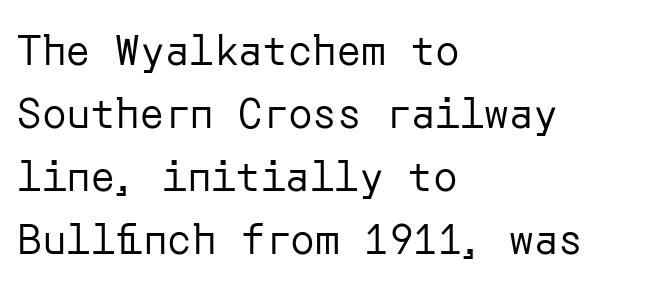
The image shows 41 px regular-weight sans-serif type, upright; set left-aligned, normal line spacing (1.54x), normal letter spacing, not underlined; low stroke contrast and a medium x-height.
